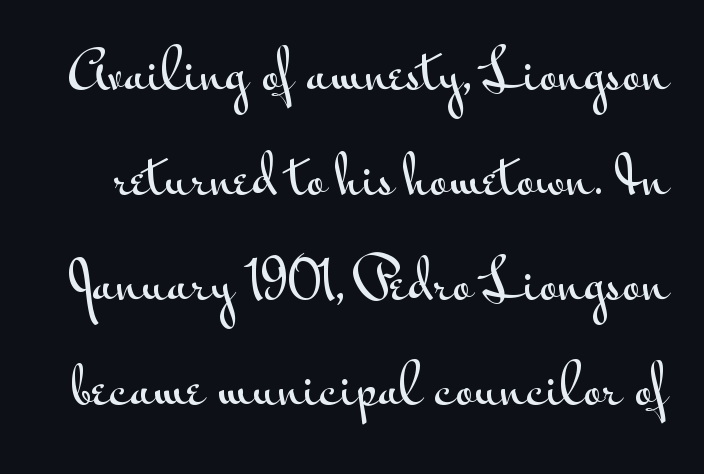
The image shows 51 px wide sans-serif type; set loose line spacing (2.06x), normal letter spacing, not underlined; medium stroke contrast and a small x-height.
